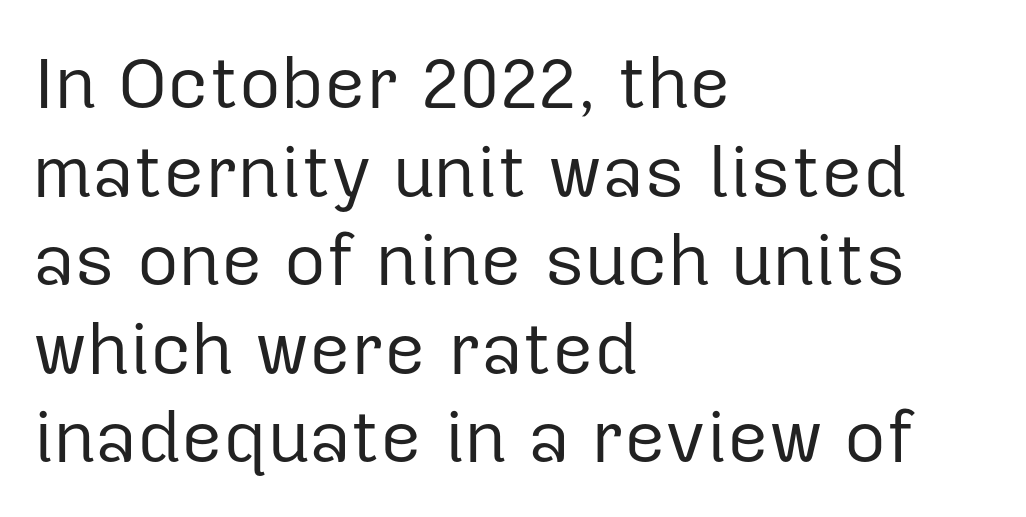
{"serif": "no", "italic": "no", "bold": "no", "weight": "regular", "width": "normal", "stroke_contrast": "low", "x_height": "medium", "monospaced": "no", "underline": "no", "align": "left", "line_spacing_ratio": 1.23, "letter_spacing": "normal", "letter_spacing_em": 0.0, "glyph_px": 72}
